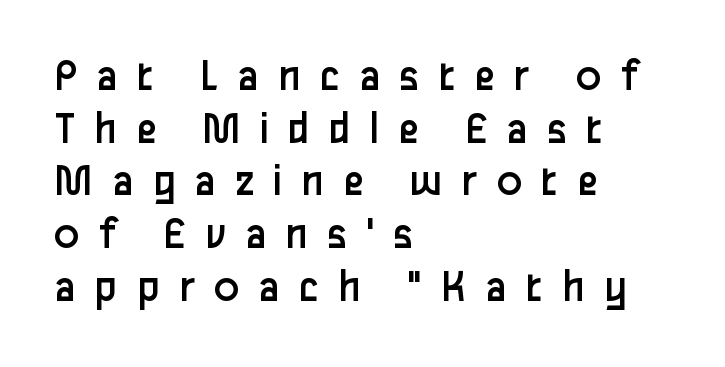
Q: Is the text bold? A: No.
Q: Is the text italic (slanted)? A: No, it is upright.
Q: Is the typeface a serif or a sans-serif typeface? A: Sans-serif.
Q: Is the text underlined? A: No.
Q: How is the paragraph aligned? A: Left-aligned.
Q: Is the spacing between letters normal or unusually wide? A: Unusually wide.
Q: Is the spacing between lines tight, normal or loose? A: Tight.
Q: Width (condensed, normal, or wide)? A: Normal.
Q: Stroke contrast? A: Low.
Q: x-height? A: Medium.
Q: Monospaced? A: No.
